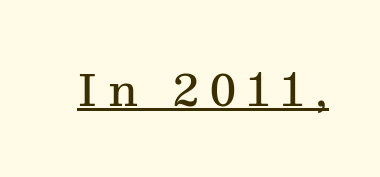
Caption: lettering with a line underneath. Do the characters align in a grid? No, the font is proportional. Stroke thickness is moderately raised; the sample reads as semibold. The lettering stays uniformly vertical, giving the passage a roman look. Substantial extra tracking has been applied to these lines.
